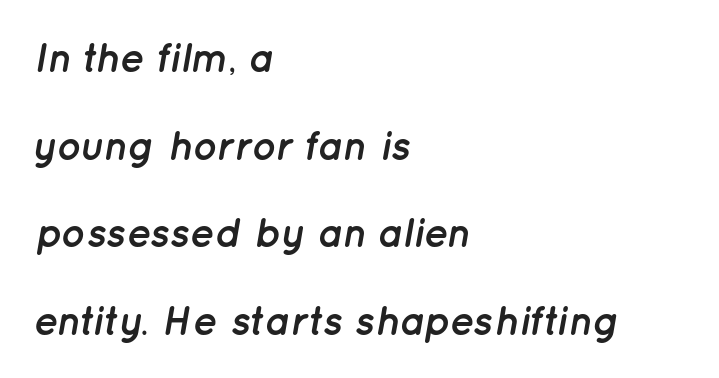
{"italic": "yes", "lean": "right", "slant_degrees": 12, "bold": "yes", "weight": "semibold", "width": "normal", "stroke_contrast": "low", "x_height": "medium", "monospaced": "no", "underline": "no", "align": "left", "line_spacing": "loose", "line_spacing_ratio": 2.14, "letter_spacing": "normal", "letter_spacing_em": 0.0, "glyph_px": 41}
